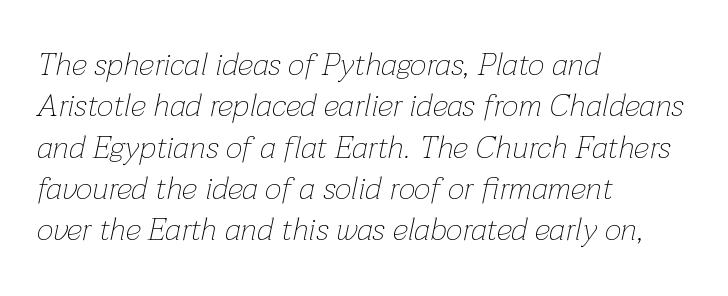
Q: Is the text bold? A: No.
Q: Is the text italic (slanted)? A: Yes, it leans right by about 12 degrees.
Q: Is the text underlined? A: No.
Q: How is the paragraph aligned? A: Left-aligned.
Q: Is the spacing between letters normal or unusually wide? A: Normal.
Q: Is the spacing between lines tight, normal or loose? A: Normal.
Q: Width (condensed, normal, or wide)? A: Normal.
Q: Stroke contrast? A: Low.
Q: x-height? A: Medium.
Q: Monospaced? A: No.
